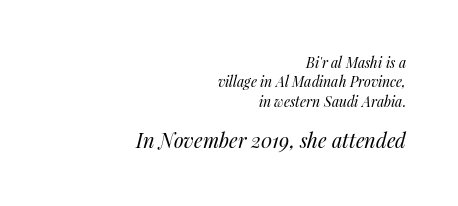
{"italic": "yes", "lean": "right", "slant_degrees": 14, "bold": "no", "underline": "no", "align": "right", "line_spacing": "normal", "line_spacing_ratio": 1.38, "letter_spacing": "normal", "letter_spacing_em": 0.0, "larger_block": "second", "size_ratio": 1.43, "glyph_px": 20}
